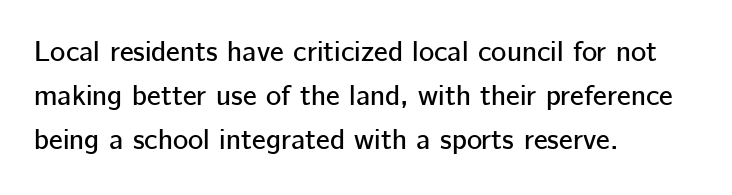
The image shows 29 px sans-serif type, upright; set left-aligned, normal line spacing (1.52x), normal letter spacing, not underlined; low stroke contrast and a medium x-height.
